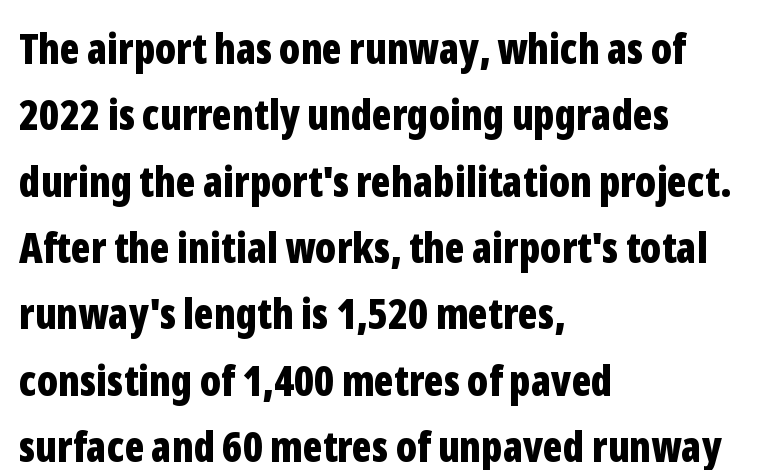
The image shows 42 px bold, condensed sans-serif type, upright; set left-aligned, normal line spacing (1.58x), normal letter spacing, not underlined; low stroke contrast and a medium x-height.
